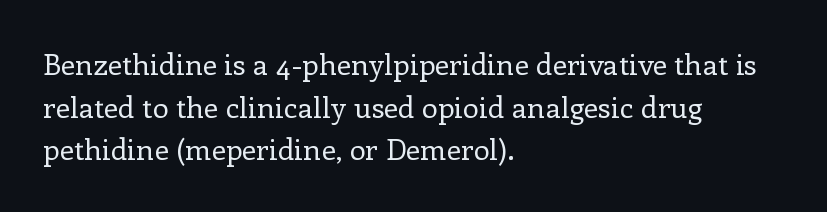
Q: Is the text bold? A: No.
Q: Is the text italic (slanted)? A: No, it is upright.
Q: Is the typeface a serif or a sans-serif typeface? A: Serif.
Q: Is the text underlined? A: No.
Q: How is the paragraph aligned? A: Left-aligned.
Q: Is the spacing between letters normal or unusually wide? A: Normal.
Q: Is the spacing between lines tight, normal or loose? A: Normal.
Q: Width (condensed, normal, or wide)? A: Normal.
Q: Stroke contrast? A: Low.
Q: x-height? A: Medium.
Q: Monospaced? A: No.
